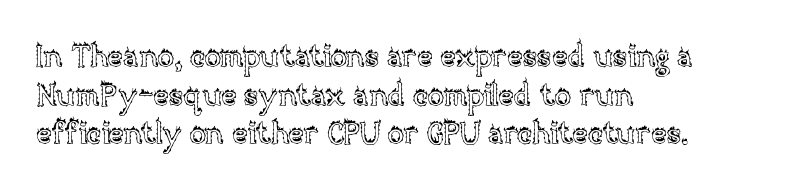
The image shows 30 px text type, upright; set left-aligned, normal line spacing (1.29x), normal letter spacing, not underlined; a large x-height.
